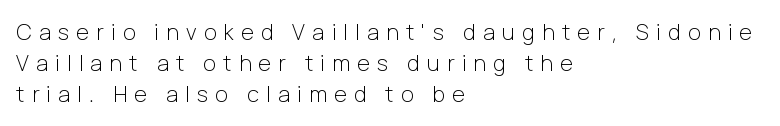
The letters stand straight up with perfectly vertical stems. Stroke thickness stays within the range of a standard reading face or lighter. One-word summary of the alignment: left. Students, observe: this is what conventionally led text looks like. Display-style spreading of the glyphs; the letterfit is very open. Plain, unruled lines of type.
